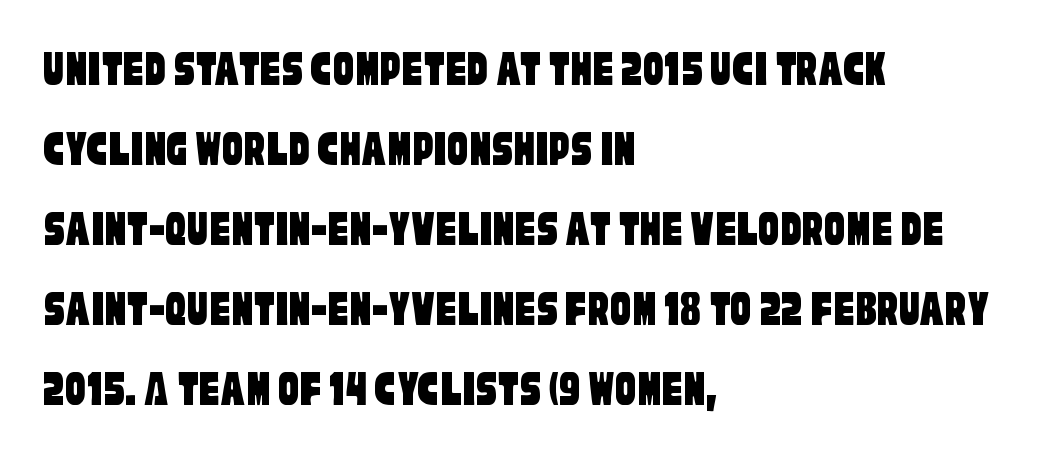
Honestly, the letter spacing is just normal — you wouldn't notice it. Regarding leading, the lines here are spaced in the standard way. The ragged edge is on the right, which tells us the setting is flush left. Looks like regular typesetting: each glyph gets only the width it needs. Does the type have serifs? No, each stem ends abruptly. The zone under the glyphs is completely vacant.
